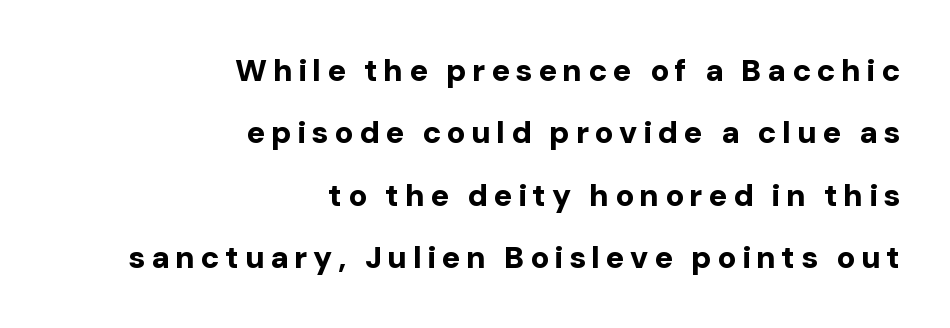
Q: Is the text bold? A: Yes.
Q: Is the text italic (slanted)? A: No, it is upright.
Q: Is the typeface a serif or a sans-serif typeface? A: Sans-serif.
Q: Is the text underlined? A: No.
Q: How is the paragraph aligned? A: Right-aligned.
Q: Is the spacing between lines tight, normal or loose? A: Loose.
Q: Width (condensed, normal, or wide)? A: Normal.
Q: Stroke contrast? A: Low.
Q: x-height? A: Medium.
Q: Monospaced? A: No.
